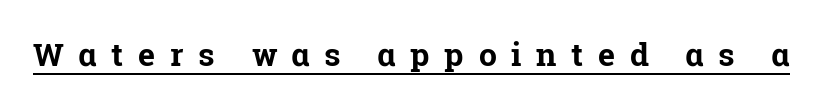
The image shows 32 px bold serif type, upright; set unusually wide letter spacing (+0.46 em), underlined; low stroke contrast and a medium x-height.
